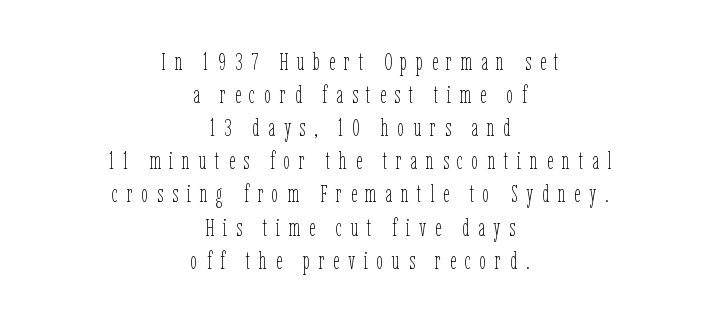
Q: Is the text bold? A: No.
Q: Is the text italic (slanted)? A: No, it is upright.
Q: Is the text underlined? A: No.
Q: How is the paragraph aligned? A: Centered.
Q: Is the spacing between letters normal or unusually wide? A: Unusually wide.
Q: Is the spacing between lines tight, normal or loose? A: Normal.
